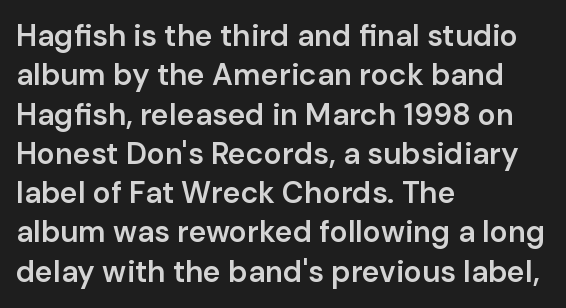
{"serif": "no", "italic": "no", "bold": "semi", "weight": "semibold", "width": "normal", "stroke_contrast": "low", "x_height": "medium", "monospaced": "no", "underline": "no", "align": "left", "line_spacing": "normal", "line_spacing_ratio": 1.31, "letter_spacing": "normal", "letter_spacing_em": 0.0, "glyph_px": 30}
